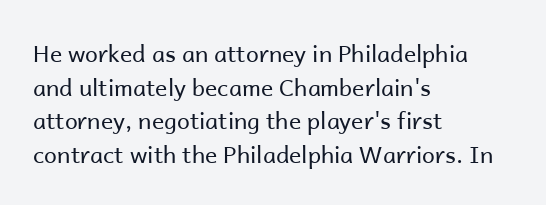
What stands out about the letter spacing? Nothing — it is the standard amount. Type without underlining. You can tell it's not italic because the verticals are truly vertical. Is there much room between lines? A standard amount, neither cramped nor airy.
